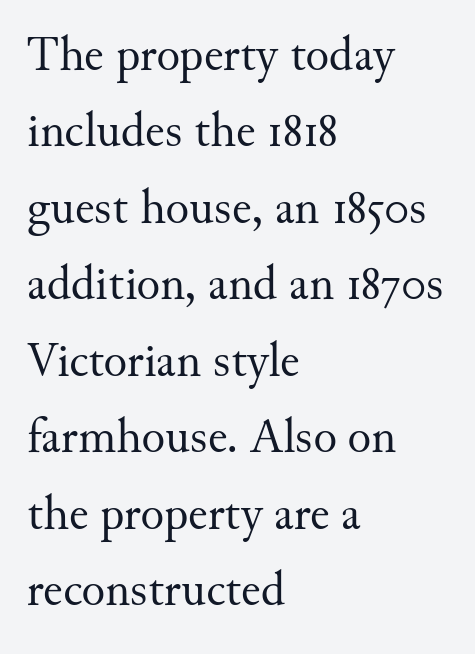
{"serif": "yes", "italic": "no", "bold": "no", "weight": "regular", "width": "normal", "stroke_contrast": "medium", "x_height": "small", "monospaced": "no", "underline": "no", "align": "left", "line_spacing": "normal", "line_spacing_ratio": 1.56, "letter_spacing": "normal", "letter_spacing_em": 0.0, "glyph_px": 49}
